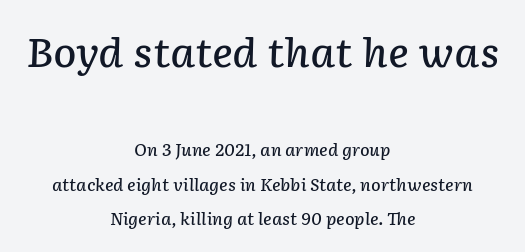
The image shows 39 px semibold type, italic (leaning right); set centered, loose line spacing (2.17x), normal letter spacing, not underlined; the first (top) block is 2.44x larger; low stroke contrast and a medium x-height.
